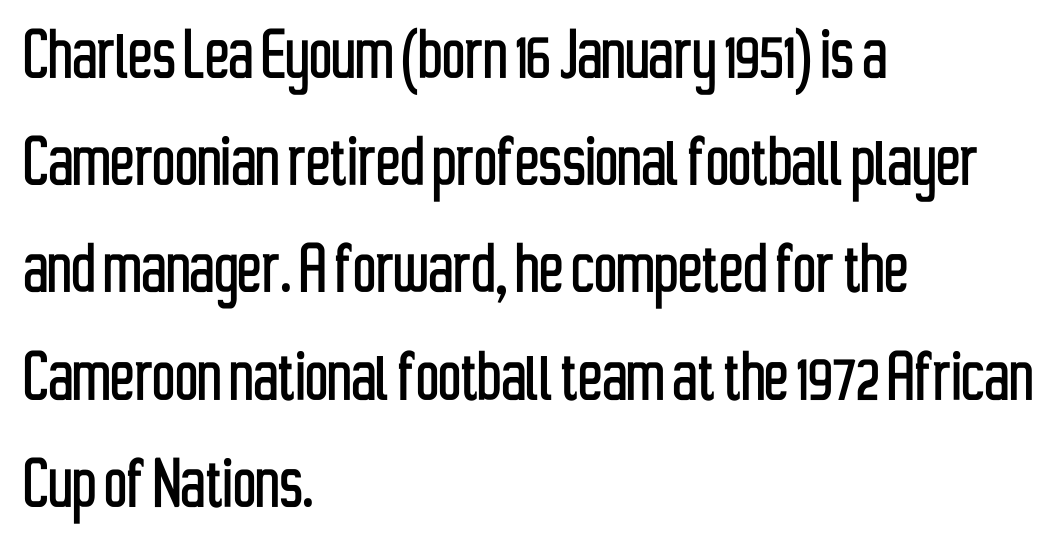
{"serif": "no", "italic": "no", "width": "condensed", "stroke_contrast": "low", "x_height": "medium", "monospaced": "no", "underline": "no", "align": "left", "line_spacing": "normal", "line_spacing_ratio": 1.34, "letter_spacing": "normal", "letter_spacing_em": 0.0, "glyph_px": 80}
